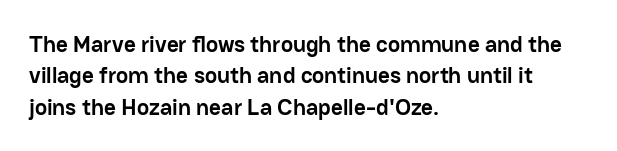
If you drew a line through each stem, it would be perfectly vertical. The face used here has the dense, thick strokes of a bold. All the whitespace from short lines collects on the right. Observe the ordinary spacing: letters are neighbours, not strangers. Rule under the text: the space is simply empty.
